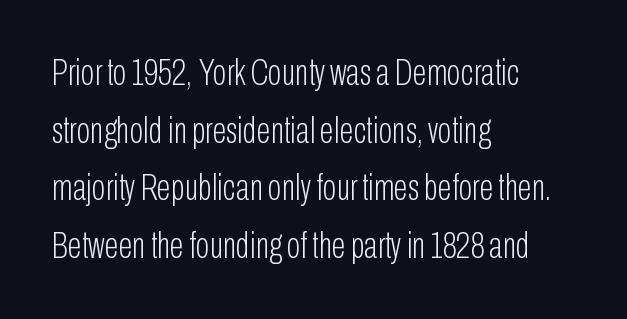
Look at the tracking — it's just the regular setting, nothing added. Regarding leading, the lines here are spaced in the standard way. In terms of posture, this sample is upright. A bare baseline throughout the passage. You could not count columns in this text — the font is proportionally spaced.
